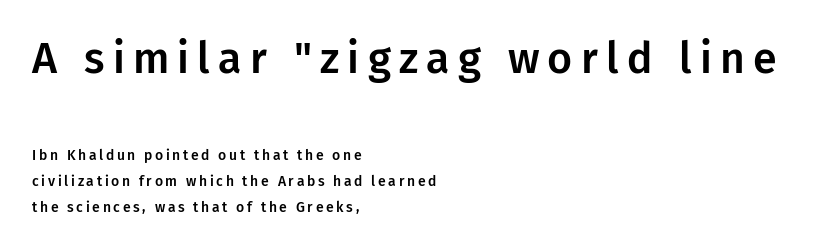
{"serif": "no", "italic": "no", "width": "normal", "stroke_contrast": "low", "x_height": "medium", "monospaced": "no", "underline": "no", "align": "left", "line_spacing_ratio": 1.86, "larger_block": "first", "size_ratio": 3.07, "glyph_px": 43}
